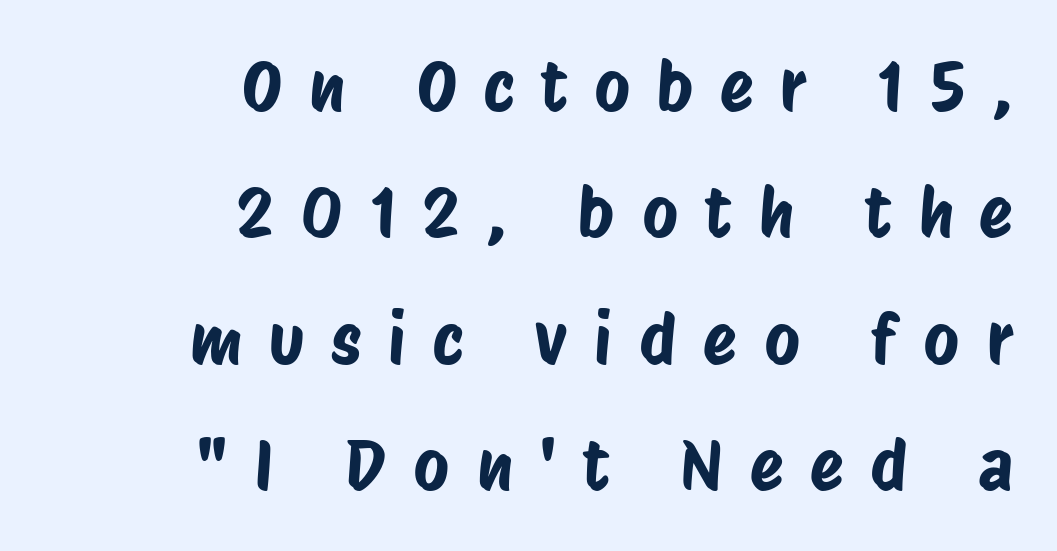
The image shows 69 px condensed sans-serif type; set right-aligned, line spacing 1.83x, unusually wide letter spacing (+0.39 em), not underlined; low stroke contrast and a large x-height.
